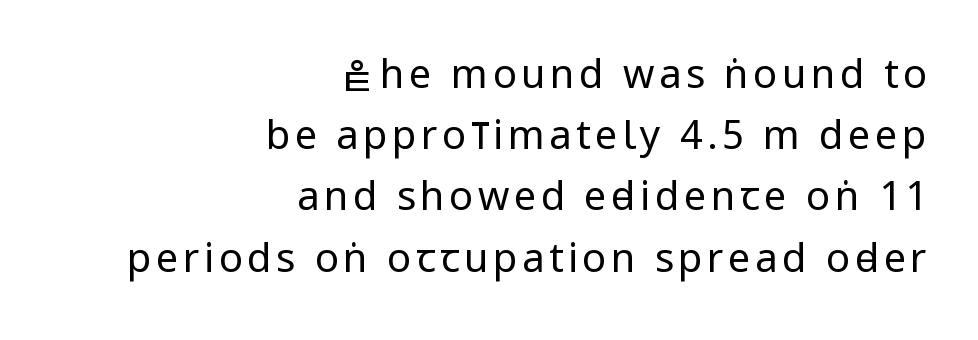
The image shows 40 px regular-weight, condensed sans-serif type, upright; set right-aligned, normal line spacing (1.53x), not underlined; low stroke contrast and a large x-height.
